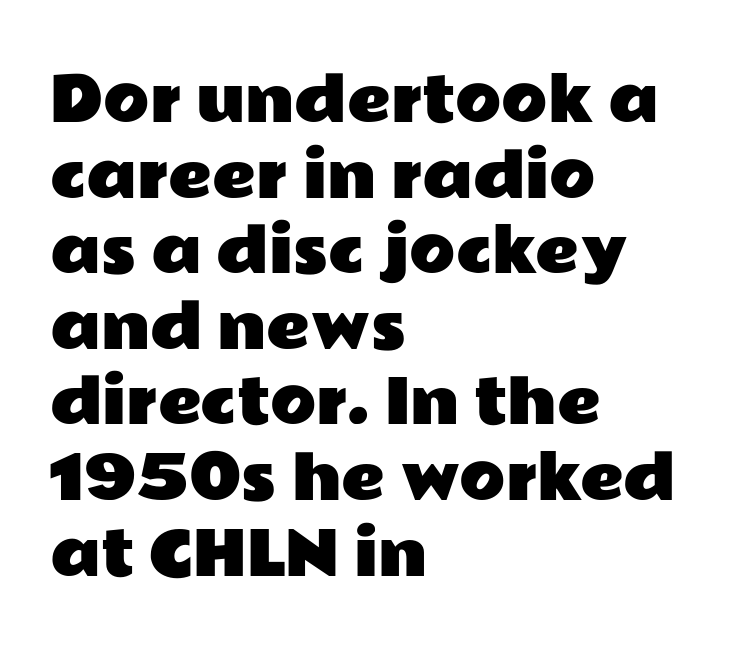
Q: Is the text italic (slanted)? A: No, it is upright.
Q: Is the typeface a serif or a sans-serif typeface? A: Sans-serif.
Q: Is the text underlined? A: No.
Q: How is the paragraph aligned? A: Left-aligned.
Q: Is the spacing between letters normal or unusually wide? A: Normal.
Q: Is the spacing between lines tight, normal or loose? A: Normal.
Q: Width (condensed, normal, or wide)? A: Wide.
Q: Stroke contrast? A: Low.
Q: x-height? A: Medium.
Q: Monospaced? A: No.
